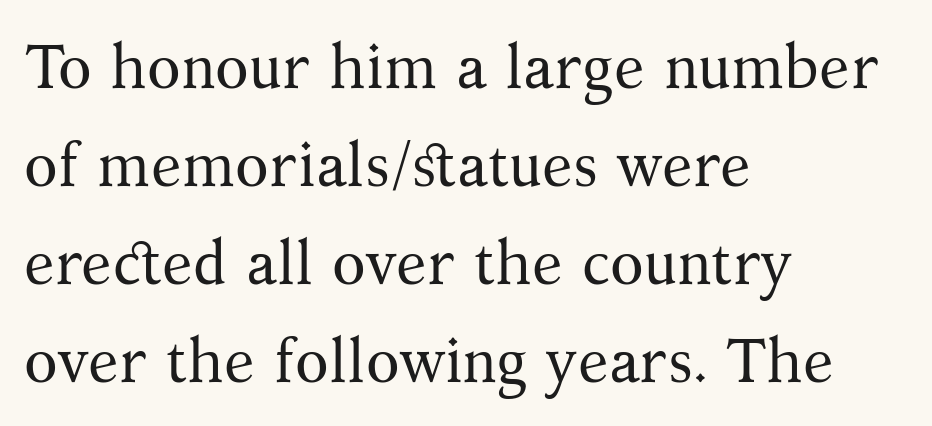
The image shows 62 px regular-weight serif type, upright; set left-aligned, normal line spacing (1.58x), normal letter spacing, not underlined; medium stroke contrast and a medium x-height.
